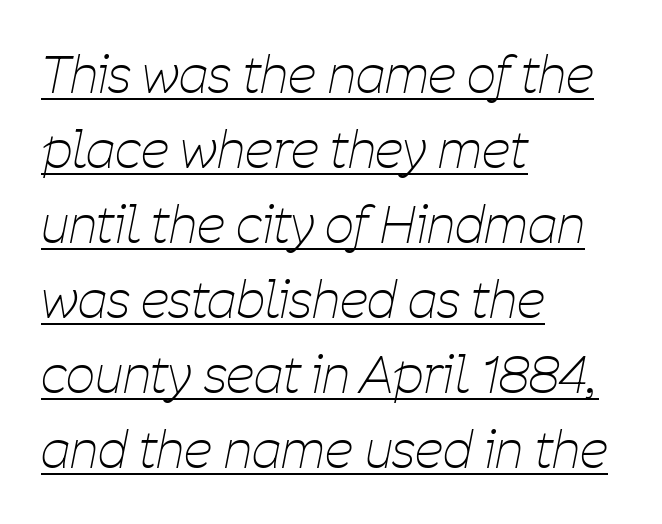
Q: Is the text bold? A: No.
Q: Is the text italic (slanted)? A: Yes, it leans right by about 11 degrees.
Q: Is the text underlined? A: Yes.
Q: How is the paragraph aligned? A: Left-aligned.
Q: Is the spacing between letters normal or unusually wide? A: Normal.
Q: Is the spacing between lines tight, normal or loose? A: Normal.
Q: Width (condensed, normal, or wide)? A: Condensed.
Q: Stroke contrast? A: Low.
Q: x-height? A: Medium.
Q: Monospaced? A: No.
